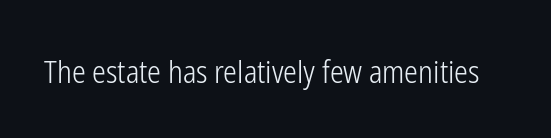
{"serif": "no", "italic": "no", "bold": "no", "weight": "light", "width": "condensed", "stroke_contrast": "low", "x_height": "medium", "monospaced": "no", "underline": "no", "letter_spacing": "normal", "letter_spacing_em": 0.0, "glyph_px": 31}
